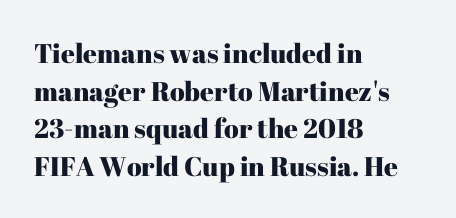
The image shows 27 px text type, upright; set left-aligned, normal line spacing (1.39x), normal letter spacing, not underlined.
